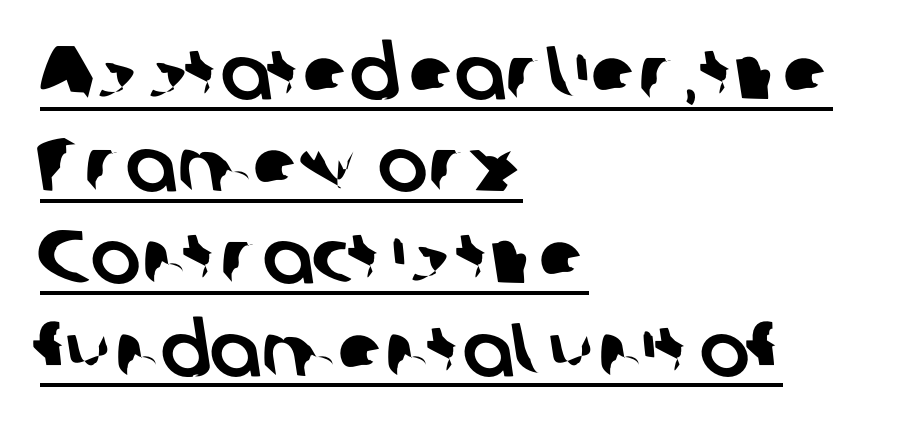
Q: Is the typeface a serif or a sans-serif typeface? A: Sans-serif.
Q: Is the text underlined? A: Yes.
Q: How is the paragraph aligned? A: Left-aligned.
Q: Is the spacing between letters normal or unusually wide? A: Normal.
Q: Width (condensed, normal, or wide)? A: Normal.
Q: Stroke contrast? A: Low.
Q: x-height? A: Medium.
Q: Monospaced? A: No.
